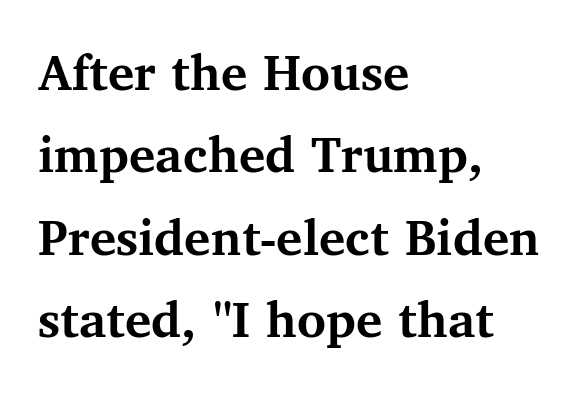
{"serif": "yes", "italic": "no", "bold": "yes", "weight": "semibold", "width": "normal", "stroke_contrast": "medium", "x_height": "medium", "monospaced": "no", "underline": "no", "align": "left", "line_spacing": "normal", "line_spacing_ratio": 1.5, "letter_spacing": "normal", "letter_spacing_em": 0.0, "glyph_px": 55}
